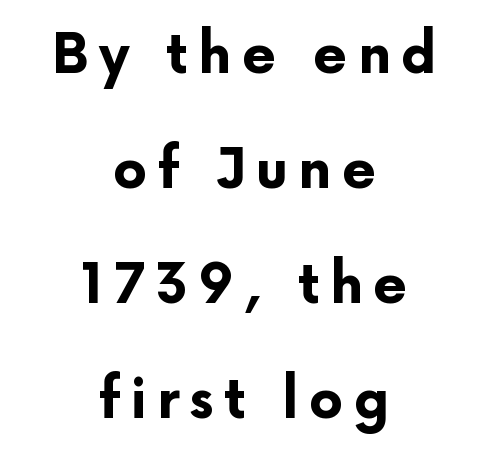
Heavy-handed strokes throughout: this text is bold. The foot of each line stays bare and open. Varying glyph widths throughout — classic text-font behaviour. Successive baselines arrive slowly, with a big drop between each. The letters stand straight up with perfectly vertical stems.
